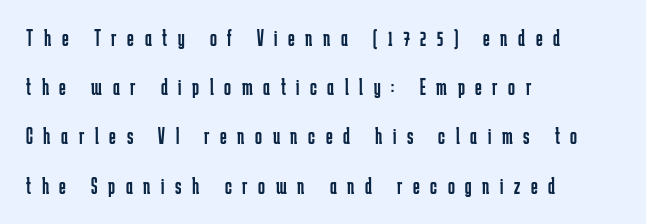
{"italic": "no", "bold": "no", "underline": "no", "align": "left", "line_spacing": "loose", "line_spacing_ratio": 2.14, "letter_spacing": "wide", "letter_spacing_em": 0.46, "glyph_px": 23}
